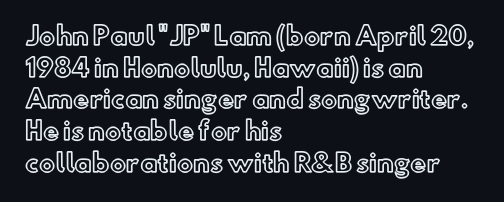
Q: Is the text italic (slanted)? A: No, it is upright.
Q: Is the text underlined? A: No.
Q: How is the paragraph aligned? A: Left-aligned.
Q: Is the spacing between letters normal or unusually wide? A: Normal.
Q: Is the spacing between lines tight, normal or loose? A: Normal.
